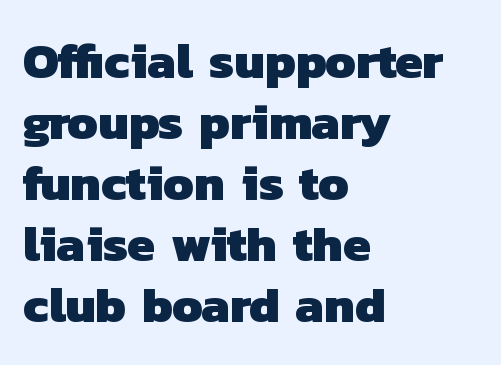
The image shows 50 px heavy sans-serif type; set left-aligned, line spacing 1.22x, normal letter spacing, not underlined; low stroke contrast and a medium x-height.
